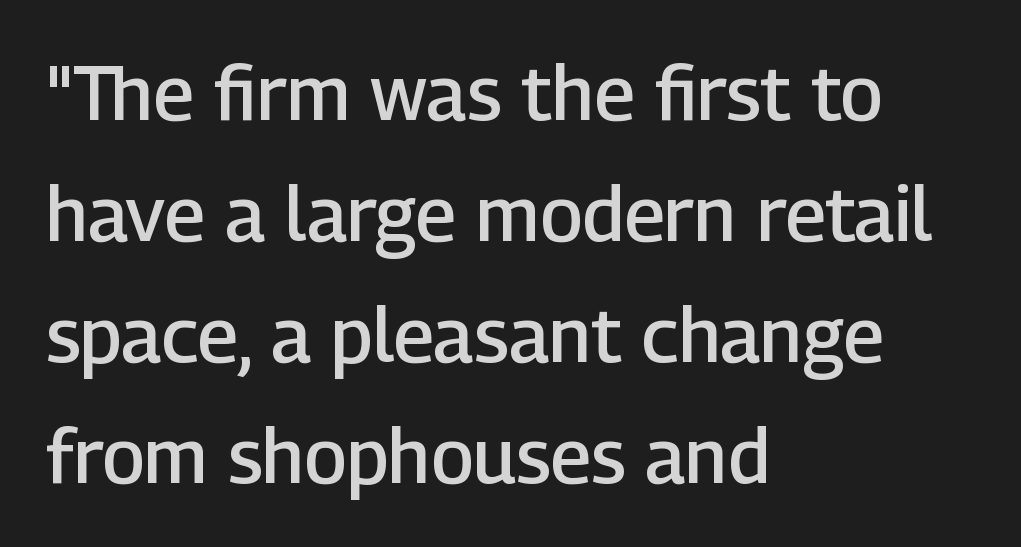
Q: Is the text bold? A: Semi-bold.
Q: Is the text italic (slanted)? A: No, it is upright.
Q: Is the typeface a serif or a sans-serif typeface? A: Sans-serif.
Q: Is the text underlined? A: No.
Q: How is the paragraph aligned? A: Left-aligned.
Q: Is the spacing between letters normal or unusually wide? A: Normal.
Q: Is the spacing between lines tight, normal or loose? A: Normal.
Q: Width (condensed, normal, or wide)? A: Normal.
Q: Stroke contrast? A: Low.
Q: x-height? A: Medium.
Q: Monospaced? A: No.
